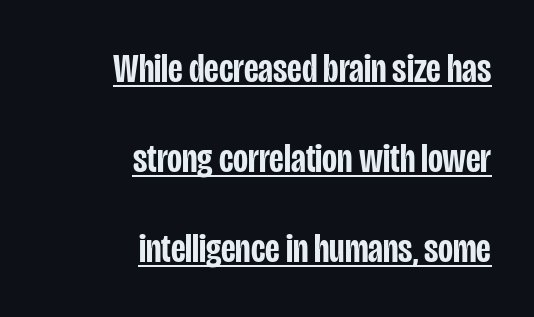
Q: Is the text bold? A: Semi-bold.
Q: Is the text italic (slanted)? A: No, it is upright.
Q: Is the typeface a serif or a sans-serif typeface? A: Sans-serif.
Q: Is the text underlined? A: Yes.
Q: How is the paragraph aligned? A: Right-aligned.
Q: Is the spacing between letters normal or unusually wide? A: Normal.
Q: Is the spacing between lines tight, normal or loose? A: Loose.
Q: Width (condensed, normal, or wide)? A: Condensed.
Q: Stroke contrast? A: Low.
Q: x-height? A: Large.
Q: Monospaced? A: No.
